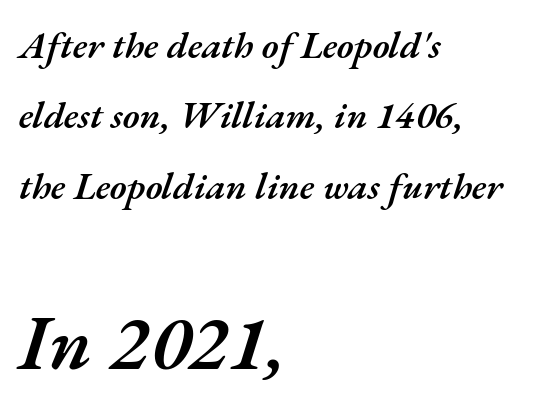
A bare baseline throughout the passage. Nothing unusual about the tracking: characters are spaced as the font intends. The paragraph shown leans on its left margin. The face used here is a semibold: visibly heavier than regular, lighter than bold. Larger block? The one below; the one above is distinctly smaller. The rendering uses natural spacing where letterforms have individual widths.
